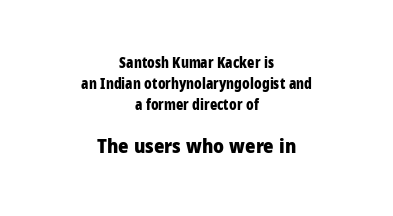
{"italic": "no", "bold": "yes", "underline": "no", "align": "center", "line_spacing": "normal", "line_spacing_ratio": 1.51, "letter_spacing": "normal", "letter_spacing_em": 0.0, "larger_block": "second", "size_ratio": 1.43, "glyph_px": 20}
